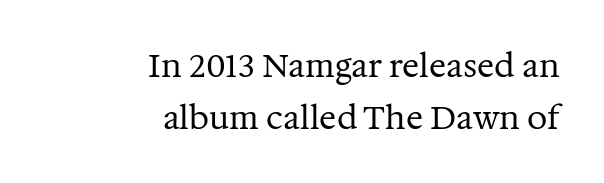
{"serif": "yes", "italic": "no", "bold": "no", "weight": "regular", "width": "normal", "stroke_contrast": "medium", "x_height": "medium", "monospaced": "no", "underline": "no", "align": "right", "line_spacing": "normal", "line_spacing_ratio": 1.64, "letter_spacing": "normal", "letter_spacing_em": 0.0, "glyph_px": 32}
